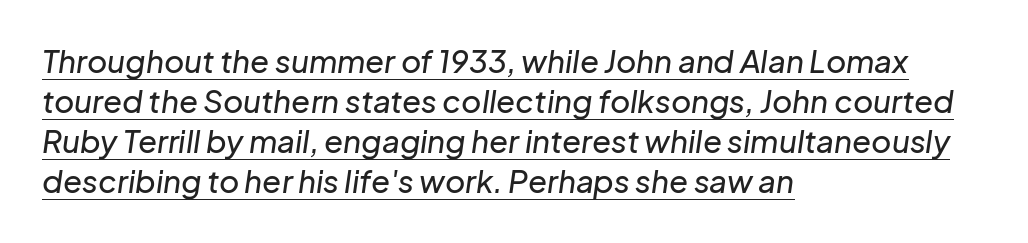
The image shows 31 px text type, italic (leaning right); set left-aligned, normal line spacing (1.29x), normal letter spacing, underlined; low stroke contrast and a medium x-height.
